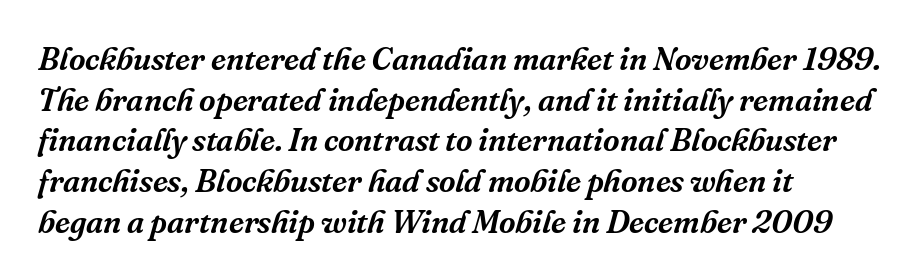
{"serif": "yes", "italic": "yes", "lean": "right", "slant_degrees": 16, "width": "normal", "stroke_contrast": "medium", "x_height": "medium", "monospaced": "no", "underline": "no", "align": "left", "line_spacing": "normal", "line_spacing_ratio": 1.27, "letter_spacing": "normal", "letter_spacing_em": 0.0, "glyph_px": 32}
